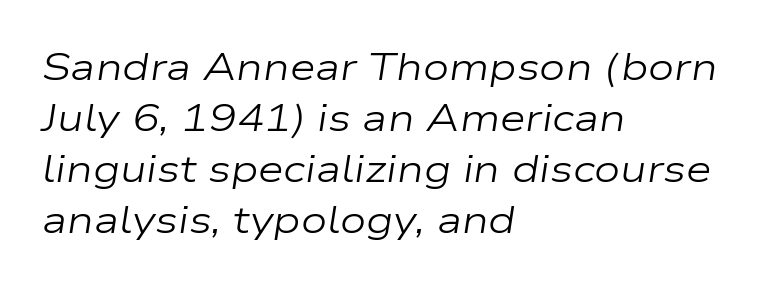
Q: Is the text bold? A: No.
Q: Is the text italic (slanted)? A: Yes, it leans right by about 9 degrees.
Q: Is the text underlined? A: No.
Q: How is the paragraph aligned? A: Left-aligned.
Q: Is the spacing between letters normal or unusually wide? A: Normal.
Q: Is the spacing between lines tight, normal or loose? A: Normal.
Q: Width (condensed, normal, or wide)? A: Wide.
Q: Stroke contrast? A: Low.
Q: x-height? A: Medium.
Q: Monospaced? A: No.
